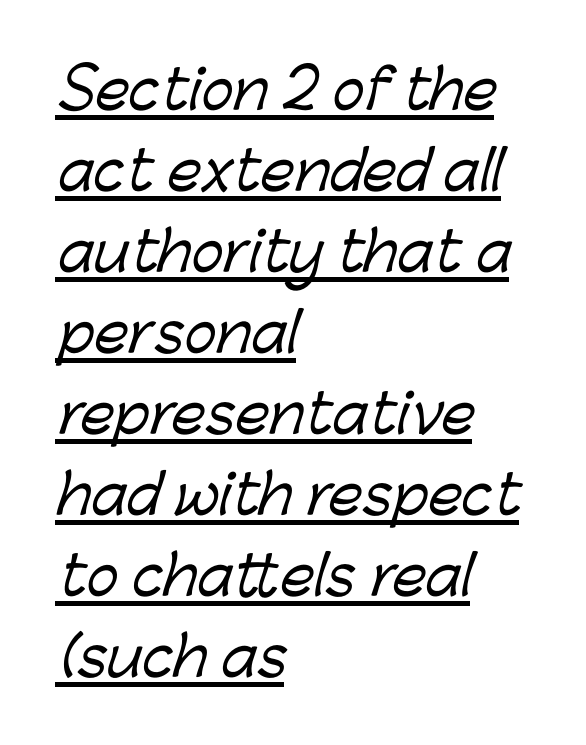
Baseline-to-baseline distance is the conventional proportion of letter height. No extra tracking has been applied to these lines. Varying glyph widths throughout — classic text-font behaviour. Line starts are locked; line ends wander.
